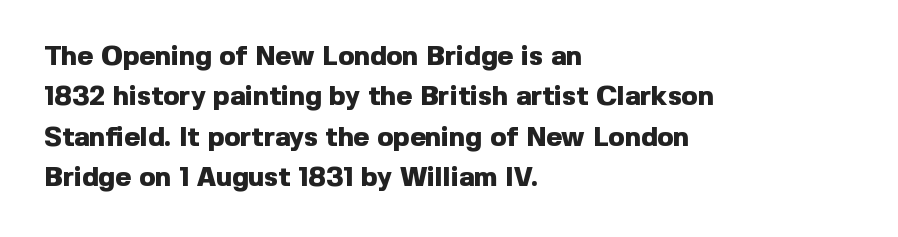
The image shows 27 px bold type, upright; set left-aligned, normal line spacing (1.5x), normal letter spacing, not underlined.
